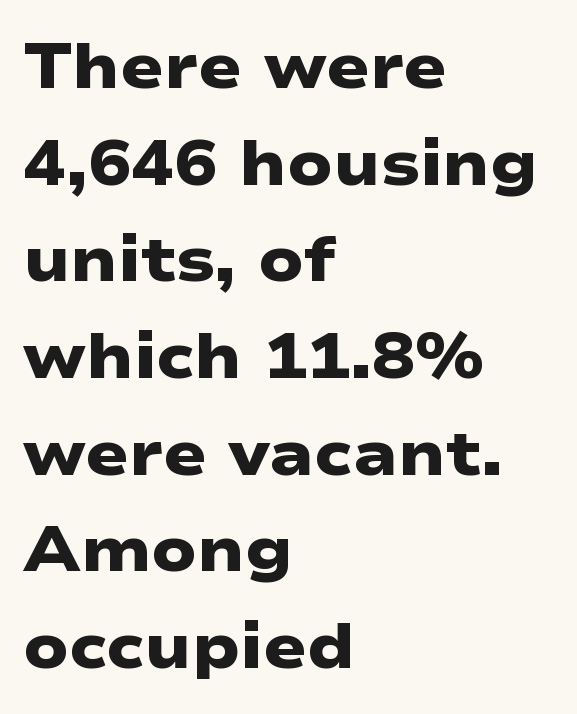
The area under the type is left untouched. The glyphs have the mass of a bold cut. The tracking reads as untouched default to a designer's eye. The face used here is a sans, in the tradition of grotesques and geometrics. Think of a printed novel: that variable character pitch is what you see here.
